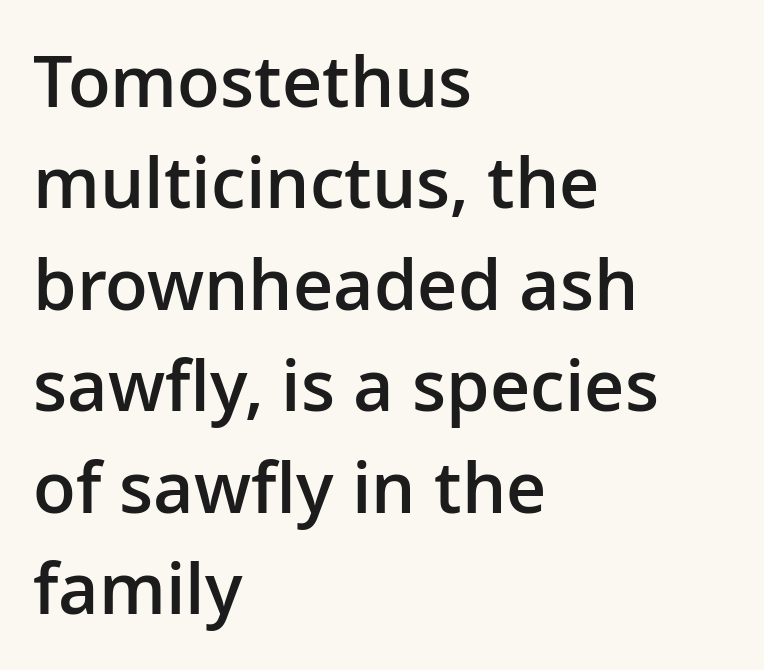
Q: Is the text bold? A: Semi-bold.
Q: Is the text italic (slanted)? A: No, it is upright.
Q: Is the typeface a serif or a sans-serif typeface? A: Sans-serif.
Q: Is the text underlined? A: No.
Q: How is the paragraph aligned? A: Left-aligned.
Q: Is the spacing between letters normal or unusually wide? A: Normal.
Q: Is the spacing between lines tight, normal or loose? A: Normal.
Q: Width (condensed, normal, or wide)? A: Normal.
Q: Stroke contrast? A: Low.
Q: x-height? A: Medium.
Q: Monospaced? A: No.
